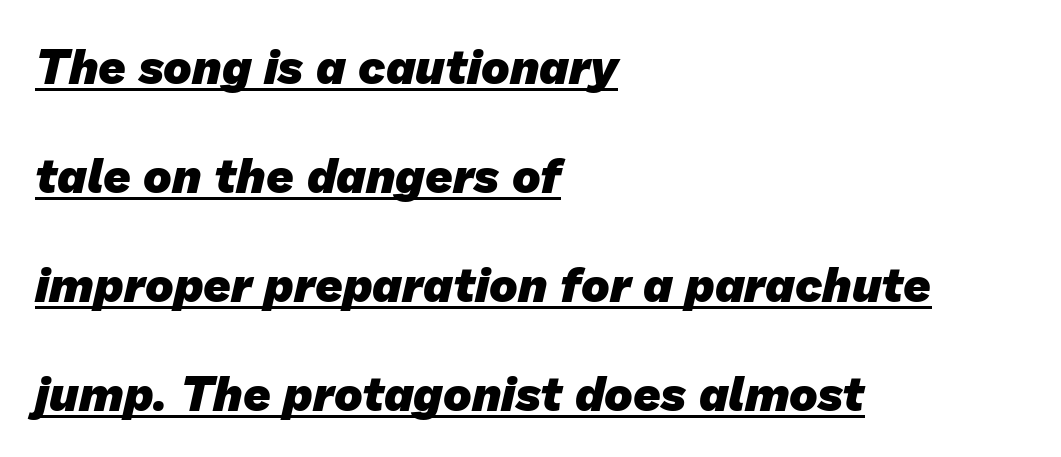
The image shows 48 px heavy sans-serif type; set left-aligned, loose line spacing (2.27x), normal letter spacing, underlined; low stroke contrast and a medium x-height.
